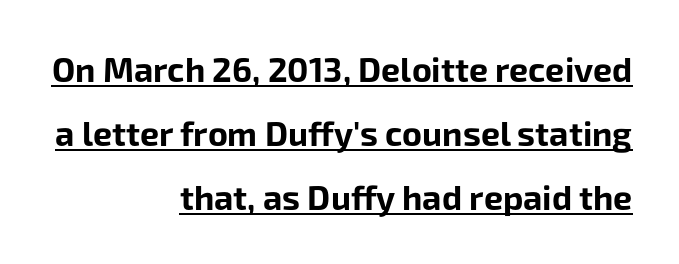
These words are printed bold, with thick strokes throughout. Each letter keeps its own natural width here, so spacing adapts to shape. Is there an underline? Yes — a line sits under the letters. The letters stand straight up with perfectly vertical stems. Students, note that the glyphs here touch the page at normal intervals.
